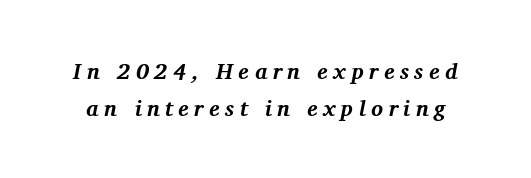
{"italic": "yes", "lean": "right", "slant_degrees": 11, "bold": "yes", "underline": "no", "line_spacing": "normal", "line_spacing_ratio": 1.69, "letter_spacing": "wide", "letter_spacing_em": 0.25, "glyph_px": 22}
